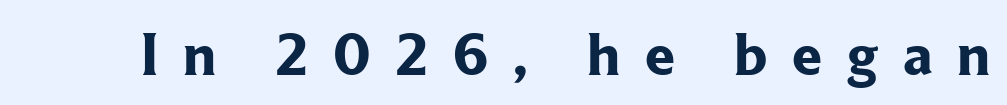
{"serif": "yes", "italic": "no", "bold": "yes", "weight": "bold", "width": "normal", "stroke_contrast": "low", "x_height": "medium", "monospaced": "no", "underline": "no", "letter_spacing": "wide", "letter_spacing_em": 0.41, "glyph_px": 60}
